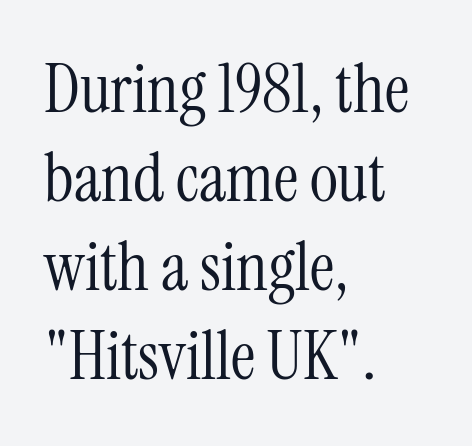
{"serif": "yes", "italic": "no", "bold": "no", "weight": "light", "width": "condensed", "stroke_contrast": "medium", "x_height": "medium", "monospaced": "no", "underline": "no", "align": "left", "line_spacing": "normal", "line_spacing_ratio": 1.31, "letter_spacing": "normal", "letter_spacing_em": 0.0, "glyph_px": 68}
